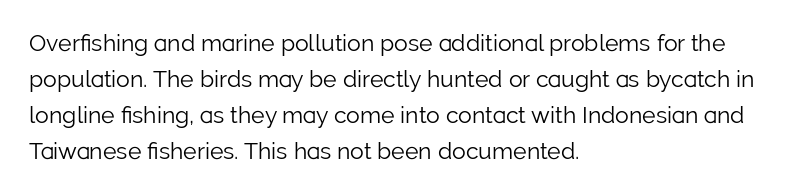
{"italic": "no", "bold": "no", "underline": "no", "align": "left", "line_spacing": "normal", "line_spacing_ratio": 1.57, "letter_spacing": "normal", "letter_spacing_em": 0.0, "glyph_px": 23}
